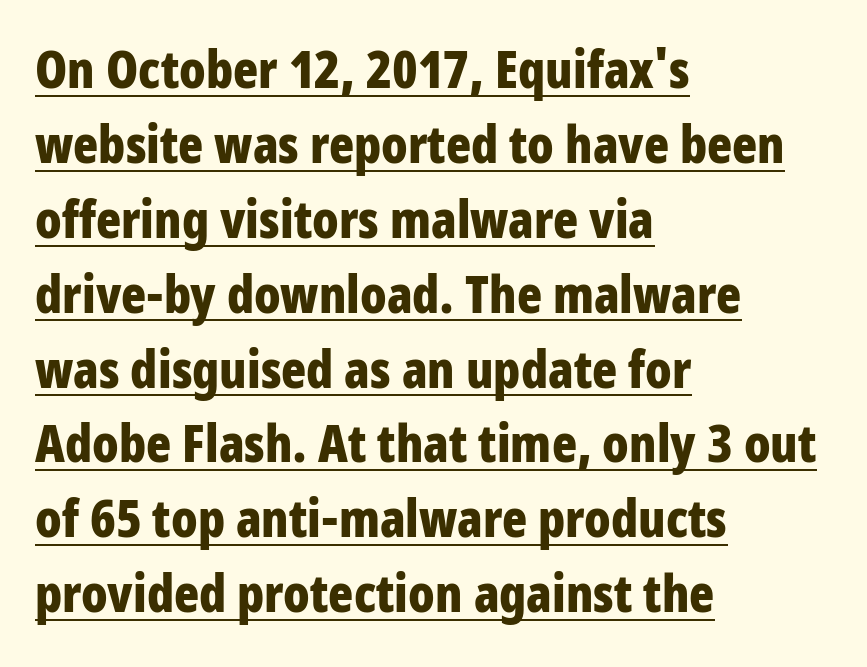
Heft: maximum for text — a bold. There is no visible air inserted between adjacent glyphs. Looks like regular typesetting: each glyph gets only the width it needs. Italic? Not at all — the glyphs are vertical. The lines sit at an ordinary, default distance from one another. The sample's only ornament is a line tracing under the words.
